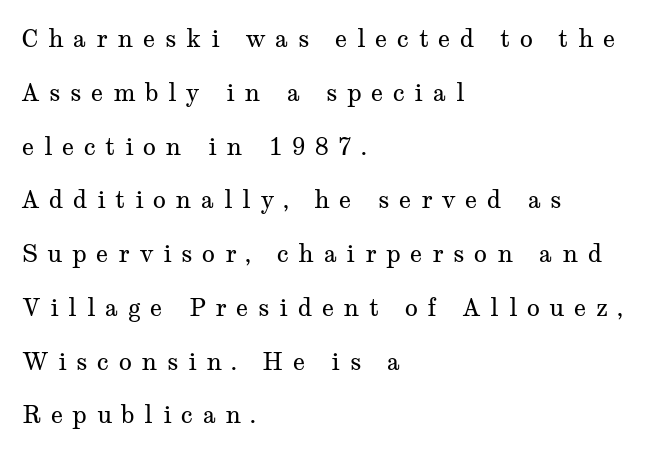
{"italic": "no", "bold": "no", "underline": "no", "align": "left", "line_spacing": "loose", "line_spacing_ratio": 2.24, "letter_spacing": "wide", "letter_spacing_em": 0.4, "glyph_px": 24}
